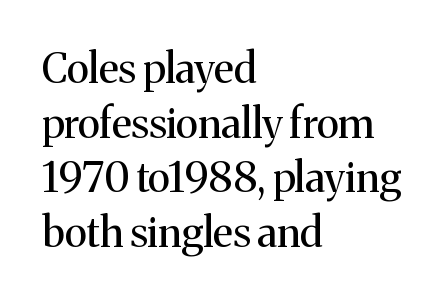
Are there feet on the stems? There are — it's a serif. A typesetter would mark this as roman, not italic. The line-height multiplier appears to be the usual default. Character widths vary here, with narrow letters taking less room than wide ones. A clean baseline with only descenders dipping below it. The lines in this sample share a left origin and differ only in where they stop.
